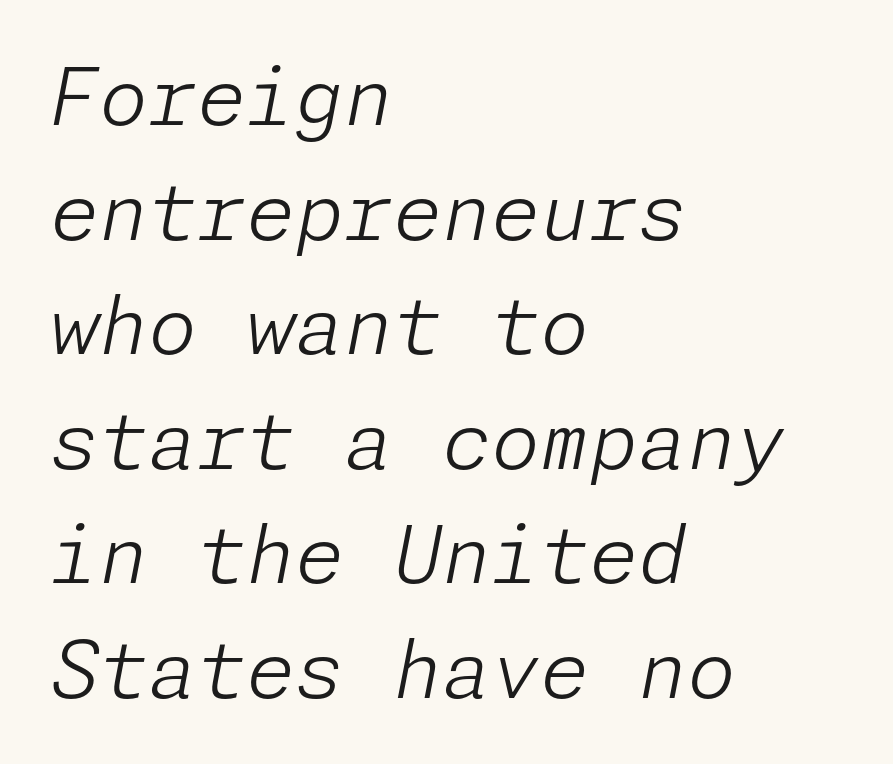
Q: Is the text bold? A: No.
Q: Is the text italic (slanted)? A: Yes, it leans right by about 11 degrees.
Q: Is the text underlined? A: No.
Q: How is the paragraph aligned? A: Left-aligned.
Q: Is the spacing between letters normal or unusually wide? A: Normal.
Q: Is the spacing between lines tight, normal or loose? A: Normal.
Q: Width (condensed, normal, or wide)? A: Normal.
Q: Stroke contrast? A: Low.
Q: x-height? A: Medium.
